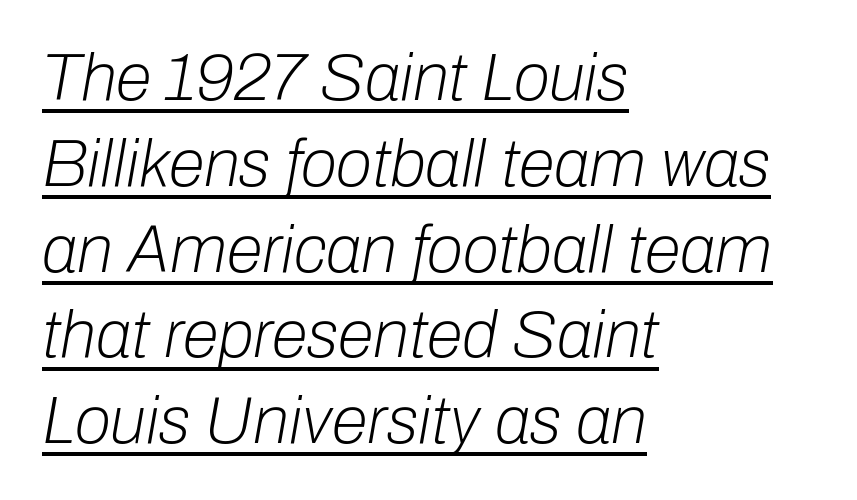
{"italic": "yes", "lean": "right", "slant_degrees": 10, "bold": "no", "weight": "light", "width": "normal", "stroke_contrast": "low", "x_height": "medium", "monospaced": "no", "underline": "yes", "align": "left", "line_spacing": "normal", "line_spacing_ratio": 1.3, "letter_spacing": "normal", "letter_spacing_em": 0.0, "glyph_px": 66}
